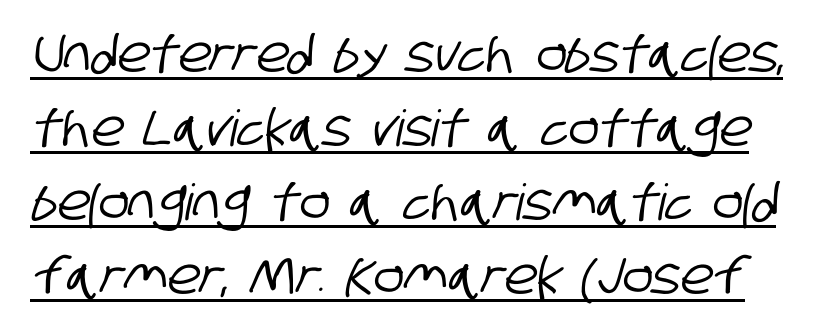
Q: Is the typeface a serif or a sans-serif typeface? A: Sans-serif.
Q: Is the text underlined? A: Yes.
Q: Is the spacing between letters normal or unusually wide? A: Normal.
Q: Is the spacing between lines tight, normal or loose? A: Normal.
Q: Width (condensed, normal, or wide)? A: Condensed.
Q: Stroke contrast? A: Low.
Q: x-height? A: Large.
Q: Monospaced? A: No.
